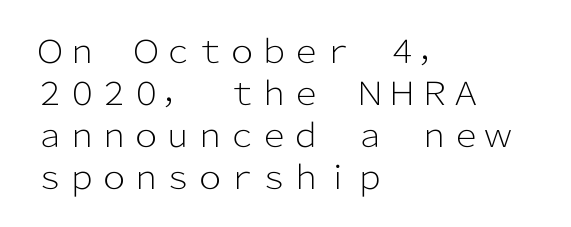
The image shows 32 px light sans-serif type, upright; set left-aligned, normal line spacing (1.31x), normal letter spacing, not underlined; low stroke contrast and a medium x-height.
